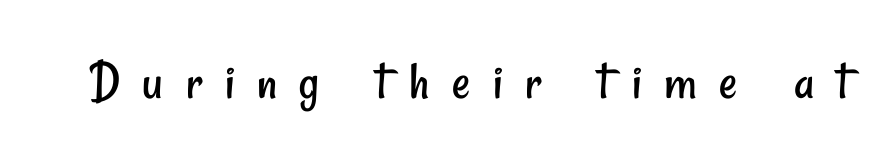
The gaps between neighbouring characters are conspicuously large. The rendering uses natural spacing where letterforms have individual widths. The font sits on the lighter half of the weight spectrum, regular included. The face used here is a sans, in the tradition of grotesques and geometrics. Underlining? Definitely not there.
